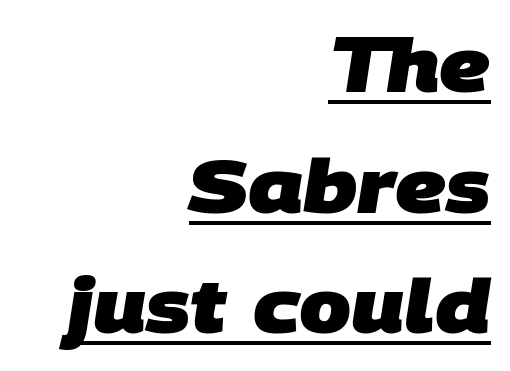
Each line of the rendering has a horizontal stroke beneath the glyphs. Nothing sits at the stroke ends, so this counts as sans-serif. A flush-right, rag-left setting is used for this passage. Spacing verdict: proportional, widths tailored to each character. The passage shown stacks its lines at a standard gap. Does extra space separate the letters? No, they use regular spacing.
